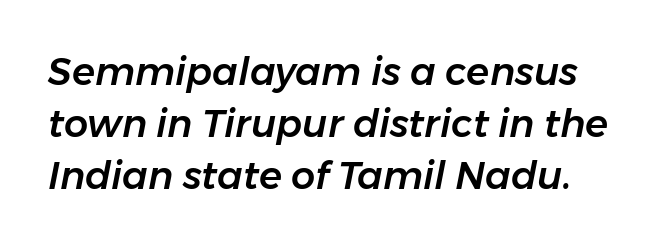
The image shows 38 px text type, italic (leaning right); set normal line spacing (1.37x), normal letter spacing, not underlined; low stroke contrast and a medium x-height.
